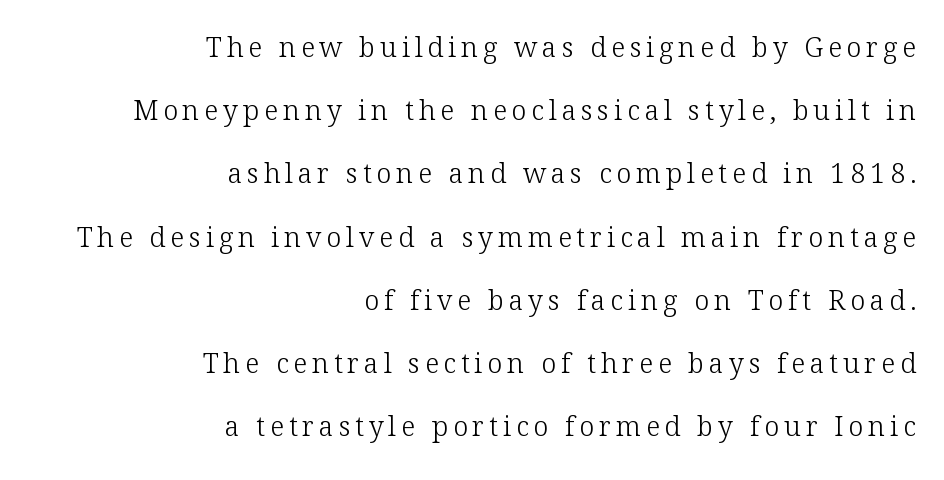
Q: Is the text bold? A: No.
Q: Is the text italic (slanted)? A: No, it is upright.
Q: Is the text underlined? A: No.
Q: How is the paragraph aligned? A: Right-aligned.
Q: Is the spacing between lines tight, normal or loose? A: Loose.
